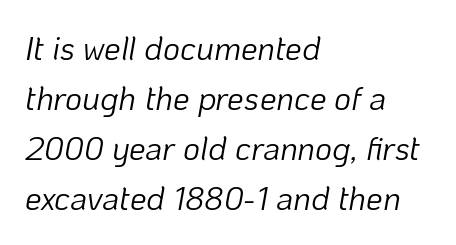
Q: Is the text bold? A: No.
Q: Is the text italic (slanted)? A: Yes, it leans right by about 10 degrees.
Q: Is the text underlined? A: No.
Q: How is the paragraph aligned? A: Left-aligned.
Q: Is the spacing between letters normal or unusually wide? A: Normal.
Q: Is the spacing between lines tight, normal or loose? A: Normal.
Q: Width (condensed, normal, or wide)? A: Normal.
Q: Stroke contrast? A: Low.
Q: x-height? A: Medium.
Q: Monospaced? A: No.
